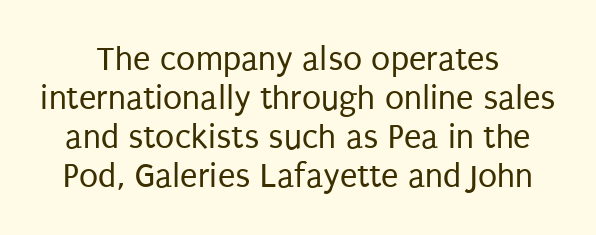
The image shows 35 px regular-weight, condensed sans-serif type, upright; set tight line spacing (1.11x), normal letter spacing, not underlined; low stroke contrast and a large x-height.
